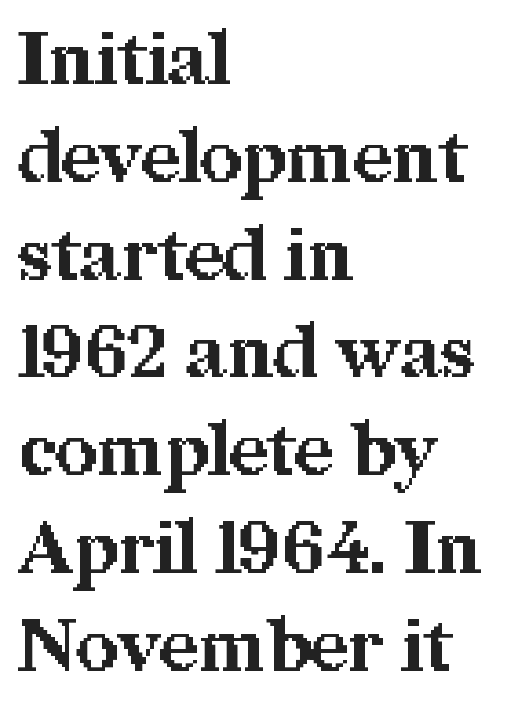
Q: Is the text bold? A: Yes.
Q: Is the text italic (slanted)? A: No, it is upright.
Q: Is the typeface a serif or a sans-serif typeface? A: Serif.
Q: Is the text underlined? A: No.
Q: How is the paragraph aligned? A: Left-aligned.
Q: Is the spacing between letters normal or unusually wide? A: Normal.
Q: Is the spacing between lines tight, normal or loose? A: Normal.
Q: Width (condensed, normal, or wide)? A: Normal.
Q: Stroke contrast? A: Medium.
Q: x-height? A: Medium.
Q: Monospaced? A: No.
